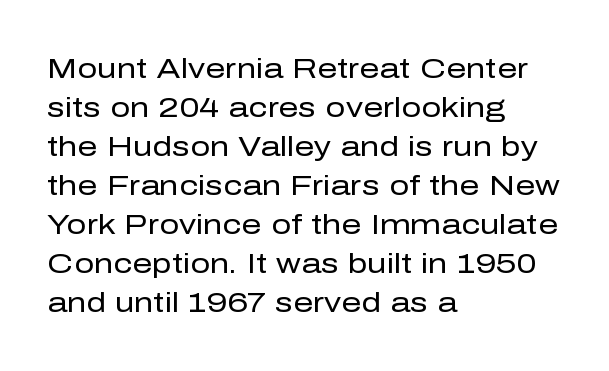
{"serif": "no", "italic": "no", "bold": "no", "weight": "regular", "width": "normal", "stroke_contrast": "low", "x_height": "medium", "monospaced": "no", "underline": "no", "align": "left", "line_spacing": "normal", "line_spacing_ratio": 1.39, "letter_spacing": "normal", "letter_spacing_em": 0.0, "glyph_px": 28}
